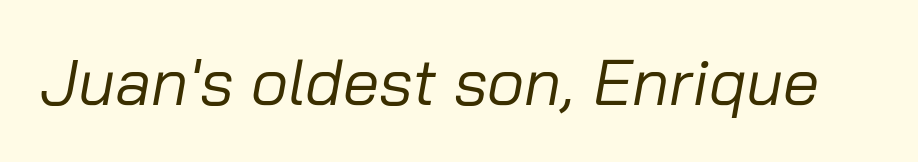
Q: Is the text bold? A: No.
Q: Is the text italic (slanted)? A: Yes, it leans right by about 10 degrees.
Q: Is the text underlined? A: No.
Q: Is the spacing between letters normal or unusually wide? A: Normal.
Q: Width (condensed, normal, or wide)? A: Normal.
Q: Stroke contrast? A: Low.
Q: x-height? A: Medium.
Q: Monospaced? A: No.
